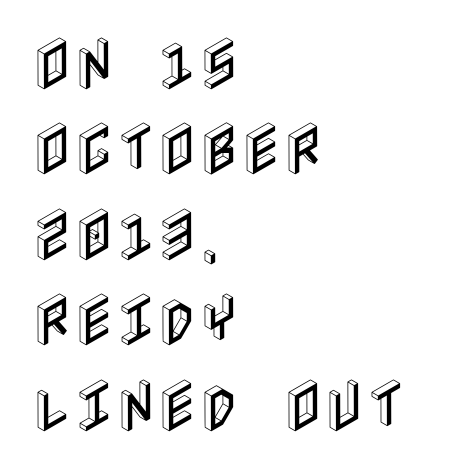
Bare-footed words on every line. Rendered with straight, roman letterforms. Caption: multi-line text, flush left, ragged right. Is there much room between lines? A standard amount, neither cramped nor airy. Spacing between characters is what you'd get straight out of the box.
